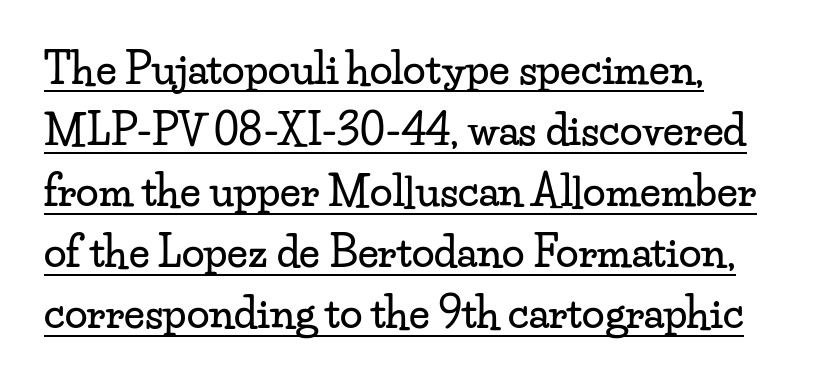
{"serif": "yes", "italic": "no", "width": "wide", "stroke_contrast": "low", "x_height": "small", "monospaced": "no", "underline": "yes", "line_spacing": "normal", "line_spacing_ratio": 1.49, "letter_spacing": "normal", "letter_spacing_em": 0.0, "glyph_px": 41}
